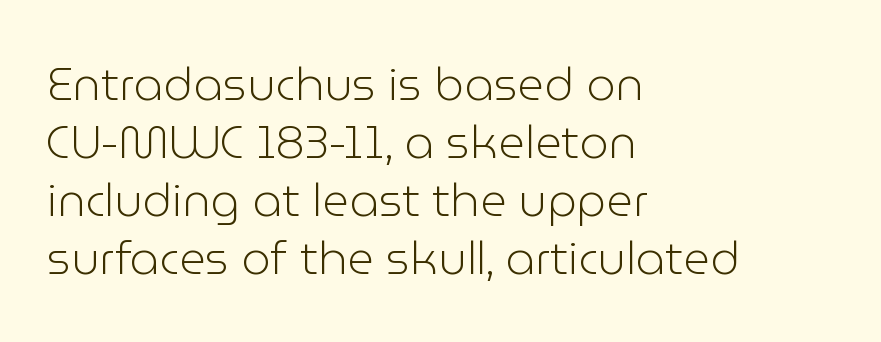
Q: Is the text bold? A: No.
Q: Is the text italic (slanted)? A: No, it is upright.
Q: Is the typeface a serif or a sans-serif typeface? A: Sans-serif.
Q: Is the text underlined? A: No.
Q: How is the paragraph aligned? A: Left-aligned.
Q: Is the spacing between letters normal or unusually wide? A: Normal.
Q: Is the spacing between lines tight, normal or loose? A: Normal.
Q: Width (condensed, normal, or wide)? A: Normal.
Q: Stroke contrast? A: Low.
Q: x-height? A: Medium.
Q: Monospaced? A: No.
